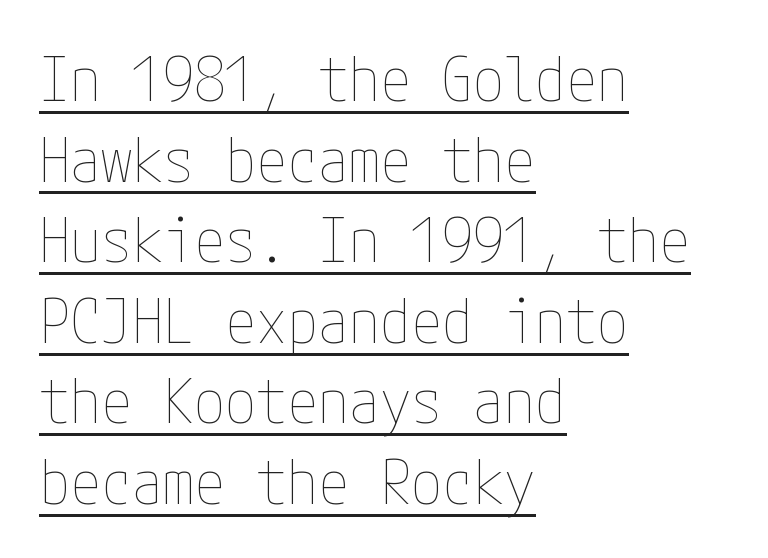
{"italic": "no", "bold": "no", "weight": "thin", "width": "condensed", "stroke_contrast": "low", "x_height": "medium", "underline": "yes", "align": "left", "line_spacing": "normal", "line_spacing_ratio": 1.3, "letter_spacing": "normal", "letter_spacing_em": 0.0, "glyph_px": 62}
